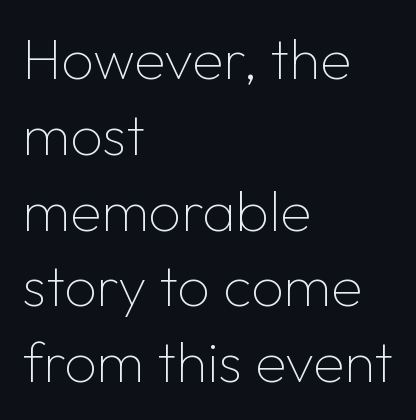
Posture: vertical. Spacing verdict: proportional, widths tailored to each character. These glyphs show unthickened strokes, regular width or finer. Does the leading feel generous? No, just average. Leftover space on each line is placed entirely after the last word. Beneath every word, the page is bare.
